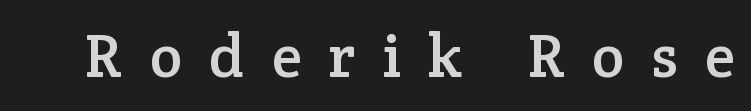
{"serif": "yes", "italic": "no", "width": "normal", "stroke_contrast": "low", "x_height": "medium", "monospaced": "no", "underline": "no", "letter_spacing": "wide", "letter_spacing_em": 0.44, "glyph_px": 61}
